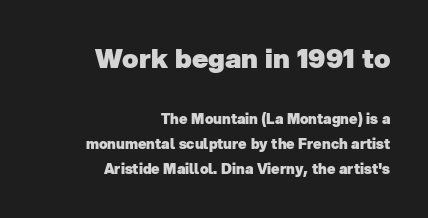
The baseline area is clear. Teacher's note: observe the even right margin — that is flush-right alignment. Thick stems and heavy bowls — unmistakably bold. Look at the glyph heights: the upper group is clearly the bigger setting. What stands out about the letter spacing? Nothing — it is the standard amount.
